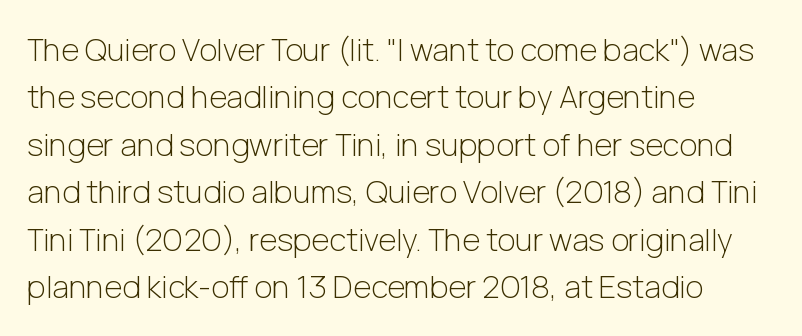
The space directly below the letters is spotless. Regular leading. The font sits on the lighter half of the weight spectrum, regular included. The letters stand straight up with perfectly vertical stems.
